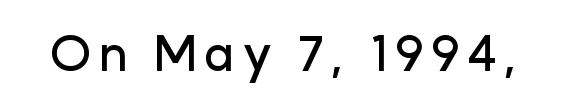
You could not count columns in this text — the font is proportionally spaced. Underline: absent. The lettering holds an erect, upright posture throughout. The type family on display is of the sans-serif kind.
